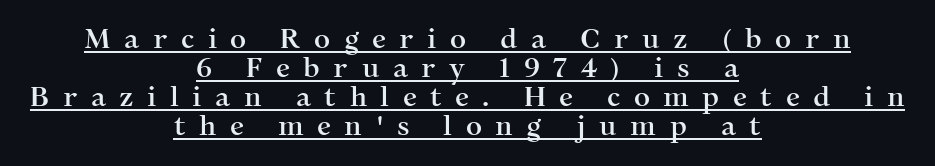
The typeface chosen for these lines features serifs. Notice how descenders almost collide with the ascenders below — that's tight leading. Think of a printed novel: that variable character pitch is what you see here. A typesetter would mark this as roman, not italic. Casual observation: everything's sitting right in the middle.
